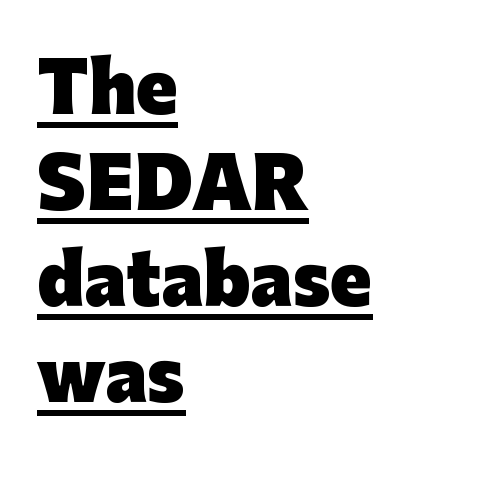
The image shows 68 px heavy sans-serif type, upright; set left-aligned, normal line spacing (1.41x), normal letter spacing, underlined; low stroke contrast and a medium x-height.
